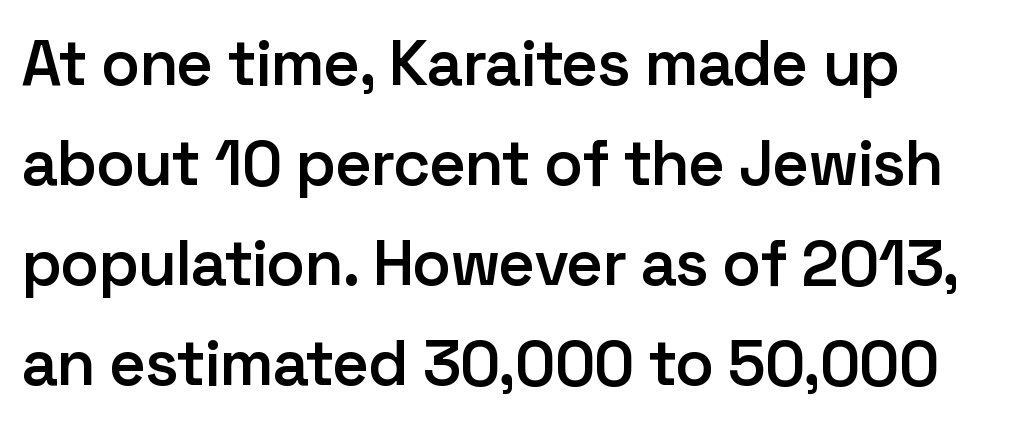
{"serif": "no", "italic": "no", "bold": "semi", "weight": "semibold", "width": "normal", "stroke_contrast": "low", "x_height": "medium", "monospaced": "no", "underline": "no", "align": "left", "line_spacing": "normal", "line_spacing_ratio": 1.56, "letter_spacing": "normal", "letter_spacing_em": 0.0, "glyph_px": 64}
